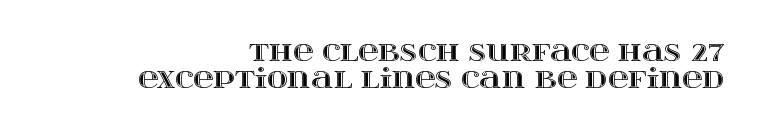
{"italic": "no", "width": "wide", "x_height": "large", "monospaced": "no", "underline": "no", "align": "right", "line_spacing": "tight", "line_spacing_ratio": 0.97, "letter_spacing": "normal", "letter_spacing_em": 0.0, "glyph_px": 28}
